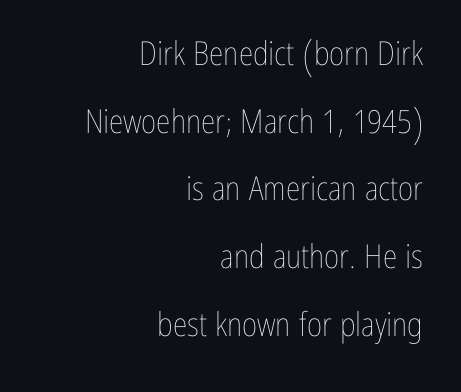
{"italic": "no", "bold": "no", "weight": "thin", "width": "condensed", "stroke_contrast": "low", "x_height": "medium", "monospaced": "no", "underline": "no", "align": "right", "line_spacing": "loose", "line_spacing_ratio": 2.05, "letter_spacing": "normal", "letter_spacing_em": 0.0, "glyph_px": 33}
